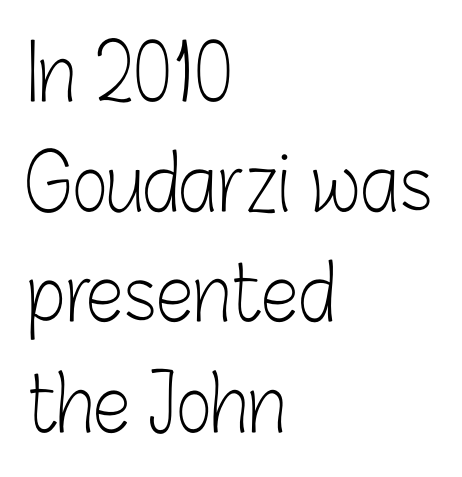
The image shows 76 px light, condensed sans-serif type, upright; set left-aligned, normal line spacing (1.45x), normal letter spacing, not underlined; low stroke contrast and a medium x-height.
